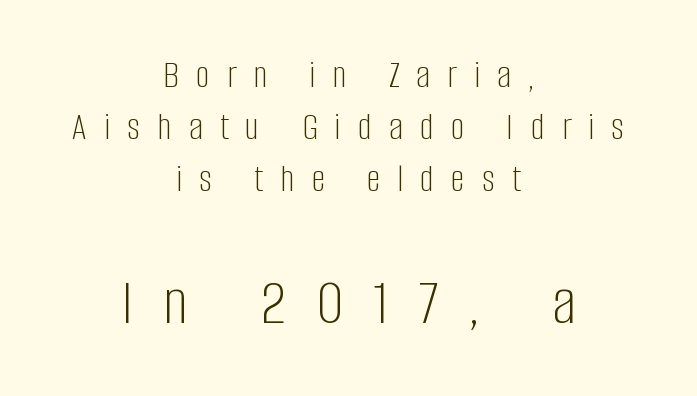
Q: Is the text bold? A: No.
Q: Is the text italic (slanted)? A: No, it is upright.
Q: Is the typeface a serif or a sans-serif typeface? A: Sans-serif.
Q: Is the text underlined? A: No.
Q: How is the paragraph aligned? A: Centered.
Q: Is the spacing between letters normal or unusually wide? A: Unusually wide.
Q: Is the spacing between lines tight, normal or loose? A: Normal.
Q: Which block of text is set in a larger size, the first (top) or the second (bottom)? A: The second (bottom) one.
Q: Width (condensed, normal, or wide)? A: Condensed.
Q: Stroke contrast? A: Low.
Q: x-height? A: Large.
Q: Monospaced? A: No.
